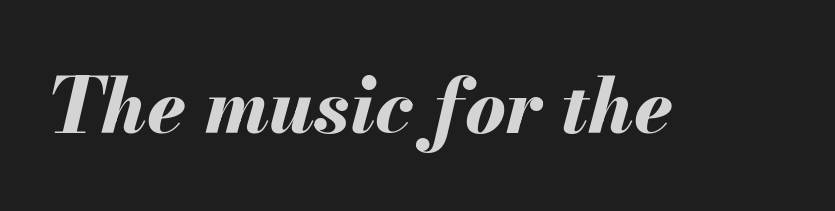
The image shows 76 px bold type, italic (leaning right); set normal letter spacing, not underlined; medium stroke contrast and a small x-height.
